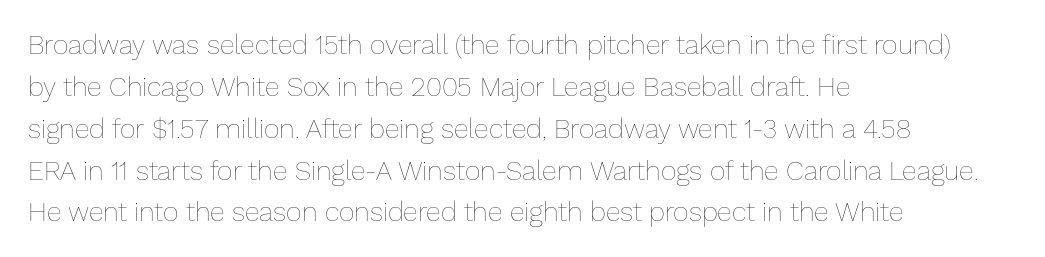
Q: Is the text bold? A: No.
Q: Is the text italic (slanted)? A: No, it is upright.
Q: Is the text underlined? A: No.
Q: How is the paragraph aligned? A: Left-aligned.
Q: Is the spacing between letters normal or unusually wide? A: Normal.
Q: Is the spacing between lines tight, normal or loose? A: Normal.
